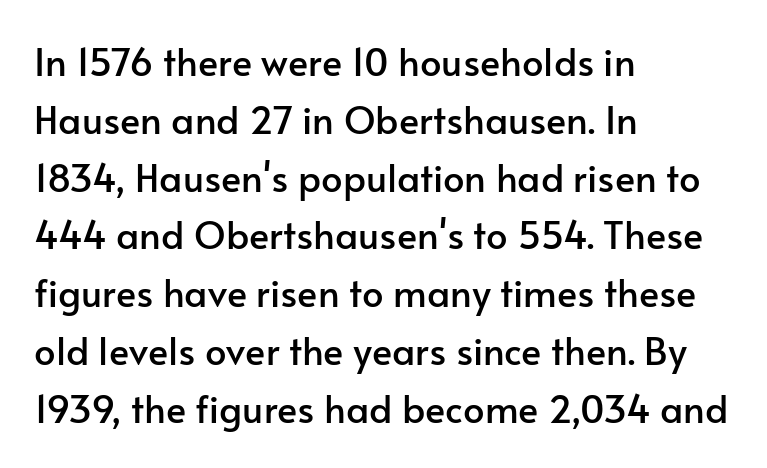
Nope, no serifs anywhere on these letters. Each word holds together tightly as a unit, with standard inter-letter gaps. The font's upright variant was chosen for this text. Do the characters align in a grid? No, the font is proportional. Vertically, the passage feels balanced, rows spaced as you'd expect.
